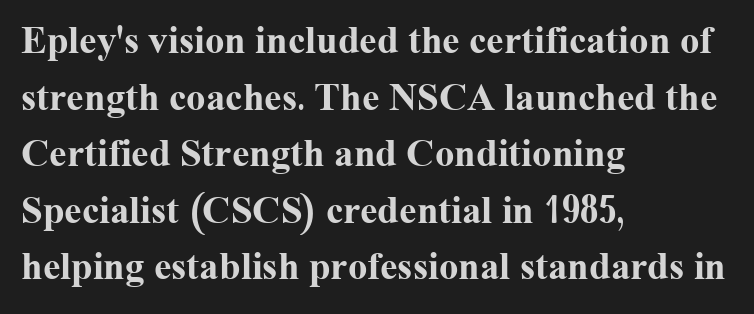
The image shows 39 px bold serif type, upright; set left-aligned, normal line spacing (1.45x), normal letter spacing, not underlined; medium stroke contrast and a medium x-height.
